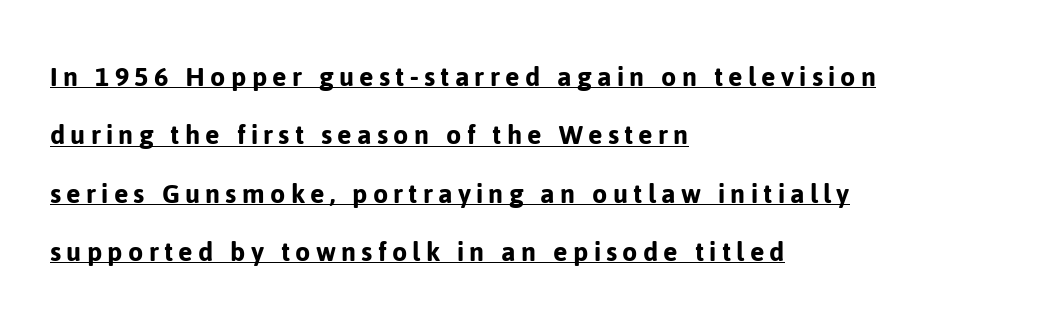
The image shows 31 px sans-serif type, upright; set left-aligned, line spacing 1.88x, underlined; low stroke contrast and a medium x-height.
